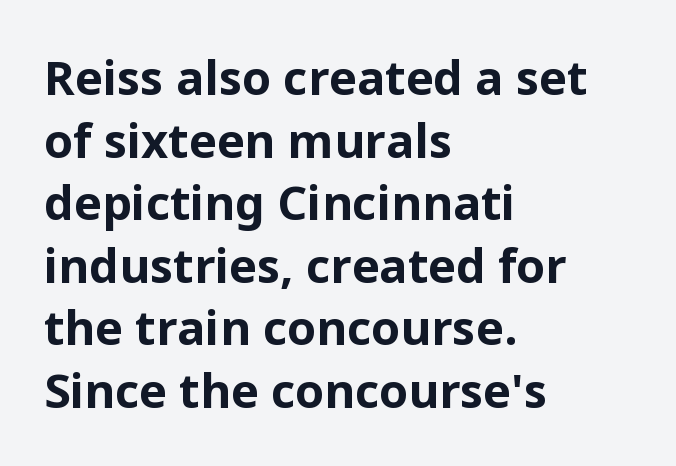
{"serif": "no", "italic": "no", "bold": "yes", "weight": "bold", "width": "normal", "stroke_contrast": "low", "x_height": "medium", "monospaced": "no", "underline": "no", "align": "left", "line_spacing": "normal", "line_spacing_ratio": 1.33, "letter_spacing": "normal", "letter_spacing_em": 0.0, "glyph_px": 47}
